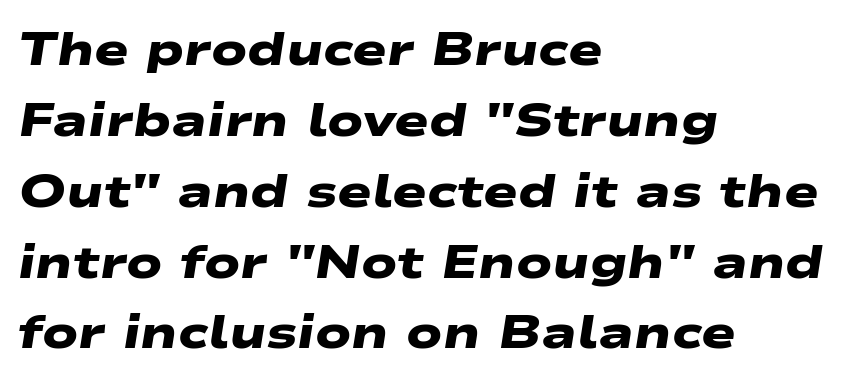
{"serif": "no", "bold": "yes", "weight": "heavy", "width": "wide", "stroke_contrast": "low", "x_height": "medium", "monospaced": "no", "underline": "no", "align": "left", "line_spacing": "normal", "line_spacing_ratio": 1.54, "letter_spacing": "normal", "letter_spacing_em": 0.0, "glyph_px": 46}
